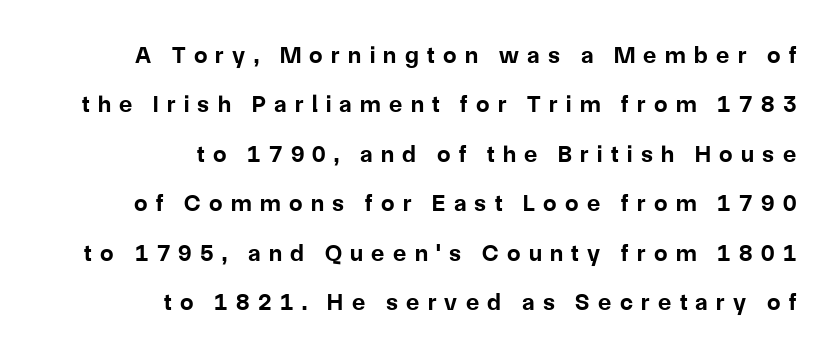
{"italic": "no", "bold": "yes", "underline": "no", "align": "right", "line_spacing": "loose", "line_spacing_ratio": 2.06, "letter_spacing": "wide", "letter_spacing_em": 0.35, "glyph_px": 24}
